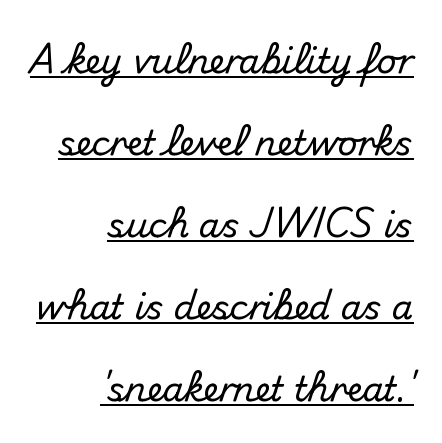
Q: Is the text italic (slanted)? A: Yes.
Q: Is the typeface a serif or a sans-serif typeface? A: Sans-serif.
Q: Is the text underlined? A: Yes.
Q: How is the paragraph aligned? A: Right-aligned.
Q: Is the spacing between letters normal or unusually wide? A: Normal.
Q: Is the spacing between lines tight, normal or loose? A: Loose.
Q: Width (condensed, normal, or wide)? A: Normal.
Q: Stroke contrast? A: Medium.
Q: x-height? A: Small.
Q: Monospaced? A: No.
